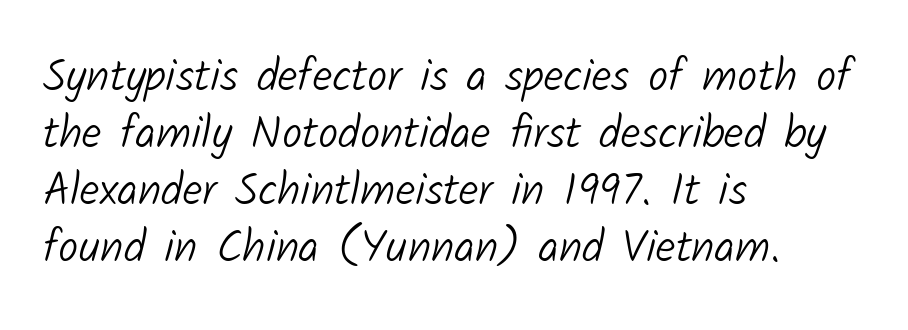
Q: Is the text bold? A: No.
Q: Is the typeface a serif or a sans-serif typeface? A: Sans-serif.
Q: Is the text underlined? A: No.
Q: How is the paragraph aligned? A: Left-aligned.
Q: Is the spacing between letters normal or unusually wide? A: Normal.
Q: Is the spacing between lines tight, normal or loose? A: Normal.
Q: Width (condensed, normal, or wide)? A: Normal.
Q: Stroke contrast? A: Low.
Q: x-height? A: Medium.
Q: Monospaced? A: No.
